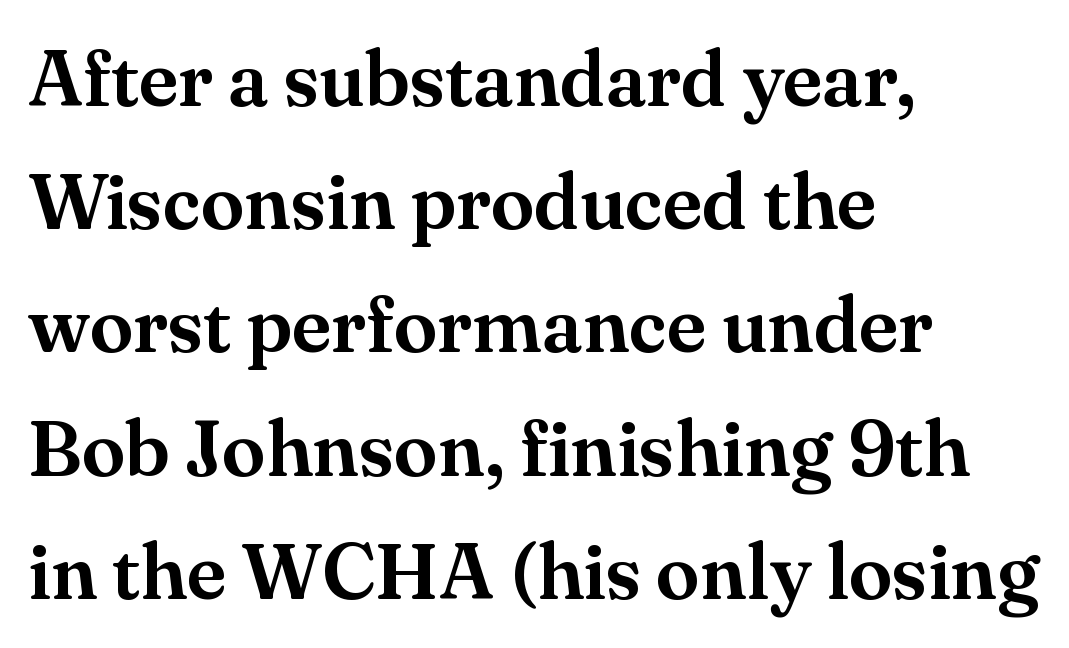
The passage is arranged the way most books set body copy — flush left. If you measured baseline to baseline, you'd find a middling distance. The typeface chosen for these lines features serifs. The passage shown is not underscored anywhere. Nope, not italic — everything's standing straight.
